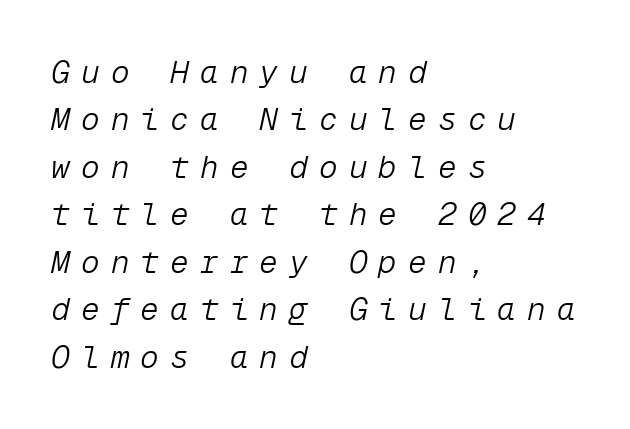
The image shows 31 px light type, italic (leaning right), monospaced; set left-aligned, normal line spacing (1.53x), unusually wide letter spacing (+0.36 em), not underlined; low stroke contrast and a medium x-height.
